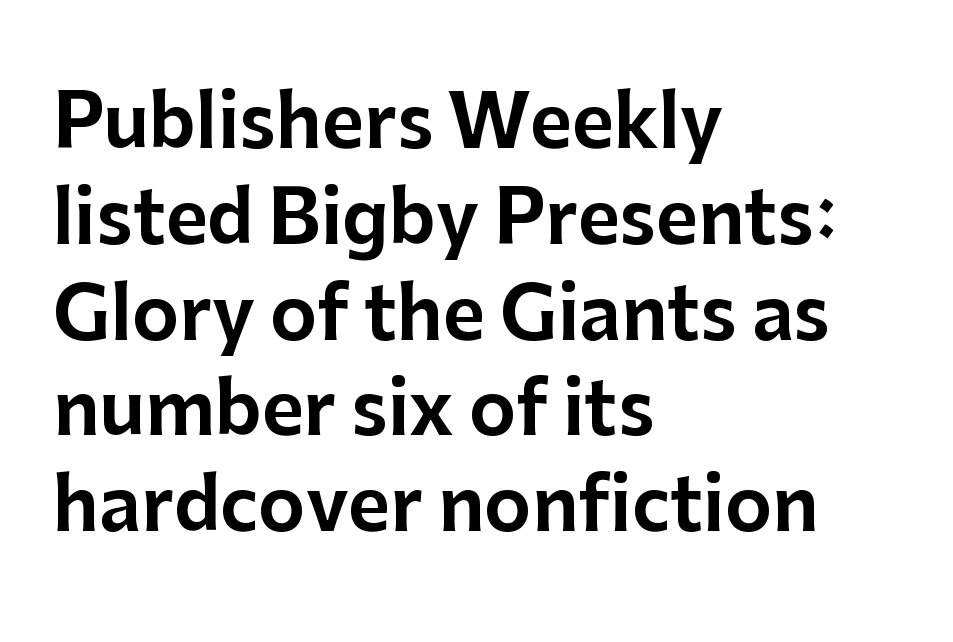
The letters stand straight up with perfectly vertical stems. Note the varied advance widths — an 'i' is clearly narrower than an 'm'. Left-aligned paragraph, ragged on the right. In terms of letterspacing, this is plain default setting. Successive baselines arrive at the customary interval. Clear beneath every line of the passage.
